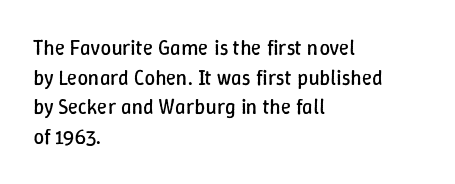
The image shows 21 px text type, upright; set left-aligned, normal line spacing (1.41x), normal letter spacing, not underlined.
